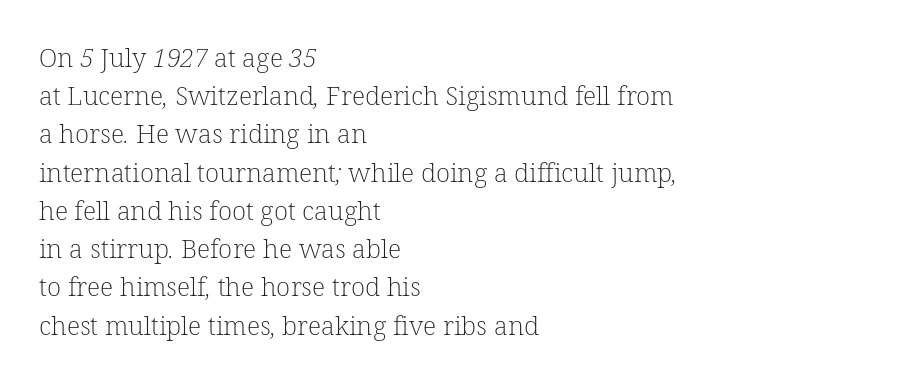
{"bold": "no", "underline": "no", "align": "left", "line_spacing": "normal", "line_spacing_ratio": 1.47, "letter_spacing": "normal", "letter_spacing_em": 0.0, "glyph_px": 26}
